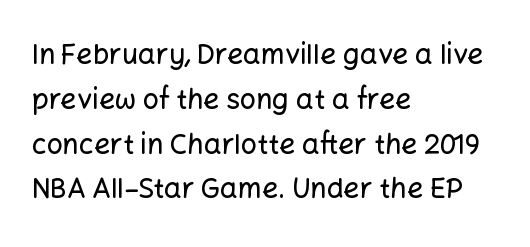
{"serif": "no", "italic": "no", "width": "normal", "stroke_contrast": "low", "x_height": "medium", "monospaced": "no", "underline": "no", "align": "left", "line_spacing": "normal", "line_spacing_ratio": 1.6, "letter_spacing": "normal", "letter_spacing_em": 0.0, "glyph_px": 28}
